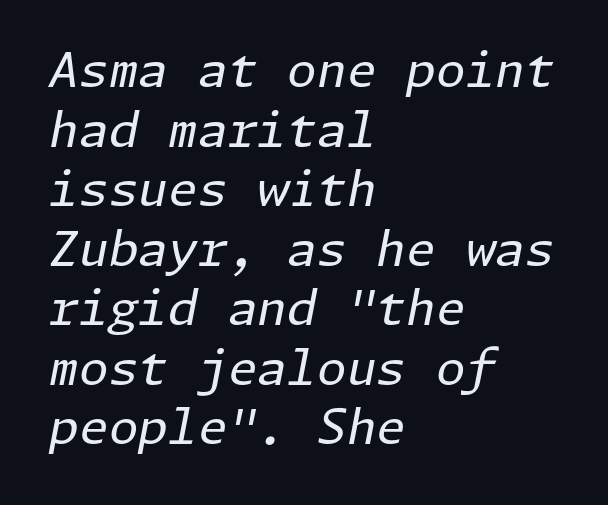
{"italic": "yes", "lean": "right", "slant_degrees": 11, "bold": "no", "weight": "regular", "width": "normal", "stroke_contrast": "low", "x_height": "medium", "underline": "no", "align": "left", "line_spacing_ratio": 1.24, "letter_spacing": "normal", "letter_spacing_em": 0.0, "glyph_px": 48}
